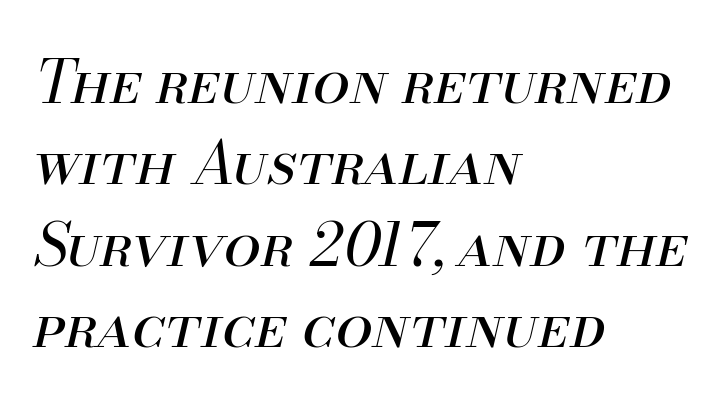
The image shows 59 px regular-weight type, italic (leaning right); set left-aligned, normal line spacing (1.38x), normal letter spacing, not underlined; medium stroke contrast and a small x-height.
